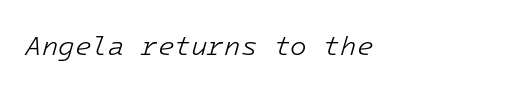
The image shows 27 px text type, italic (leaning right); set normal letter spacing, not underlined.
